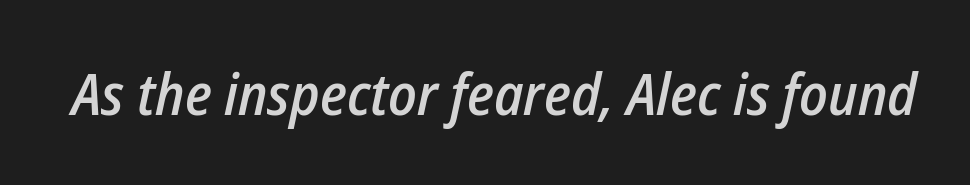
The image shows 58 px semibold, condensed type, italic (leaning right); set normal letter spacing, not underlined; low stroke contrast and a medium x-height.
